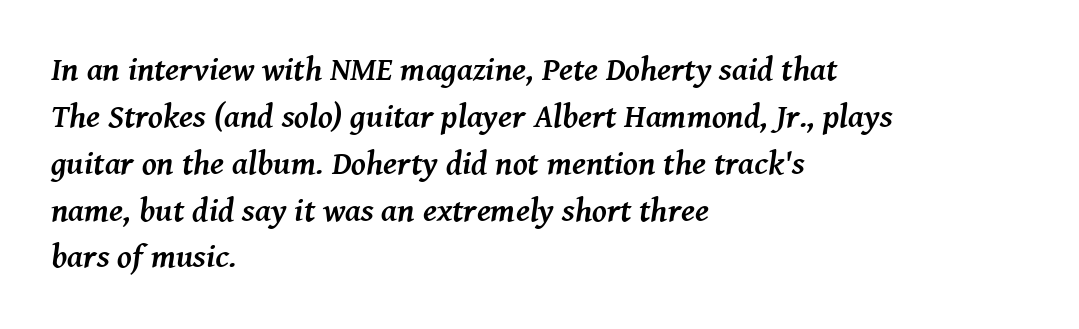
Slanted lettering throughout. Do the characters align in a grid? No, the font is proportional. The rendering shows small feet on the letterforms — a serif design. A dark, heavy texture on the line: the type is bold. In CSS terms this would be text-align: left. The tracking reads as untouched default to a designer's eye.
